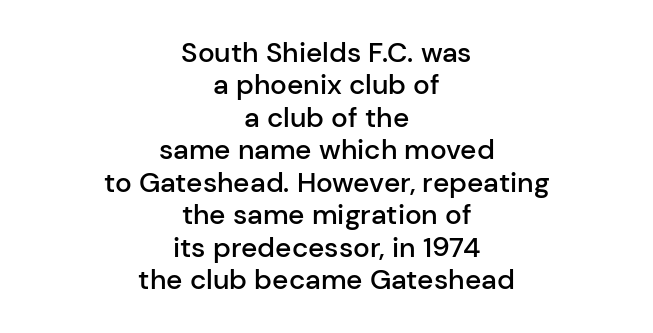
These lines are centered, leaving both edges ragged. Character widths vary here, with narrow letters taking less room than wide ones. Slightly chunky letters — semibold, I'd say, not full bold. The letterforms sit shoulder to shoulder at normal distance. The space directly below the letters is spotless. Nope, not italic — everything's standing straight.
